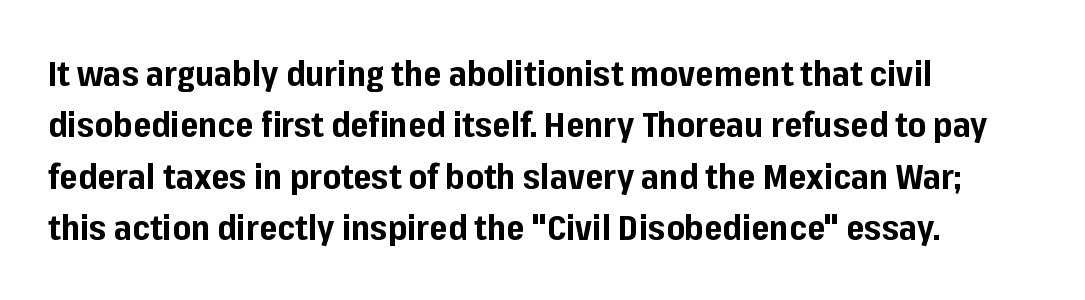
The line texture is even and compact thanks to regular tracking. A typesetter would mark this as roman, not italic. Looks like regular typesetting: each glyph gets only the width it needs. The designer left line spacing at the default. Set as a true bold cut, around the 700 mark. Plain, unruled lines of type.
